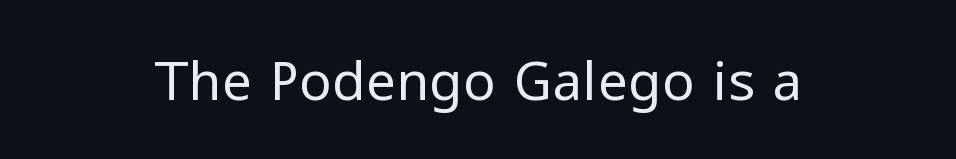
Q: Is the text bold? A: No.
Q: Is the text italic (slanted)? A: No, it is upright.
Q: Is the typeface a serif or a sans-serif typeface? A: Sans-serif.
Q: Is the text underlined? A: No.
Q: Is the spacing between letters normal or unusually wide? A: Normal.
Q: Width (condensed, normal, or wide)? A: Normal.
Q: Stroke contrast? A: Low.
Q: x-height? A: Medium.
Q: Monospaced? A: No.
